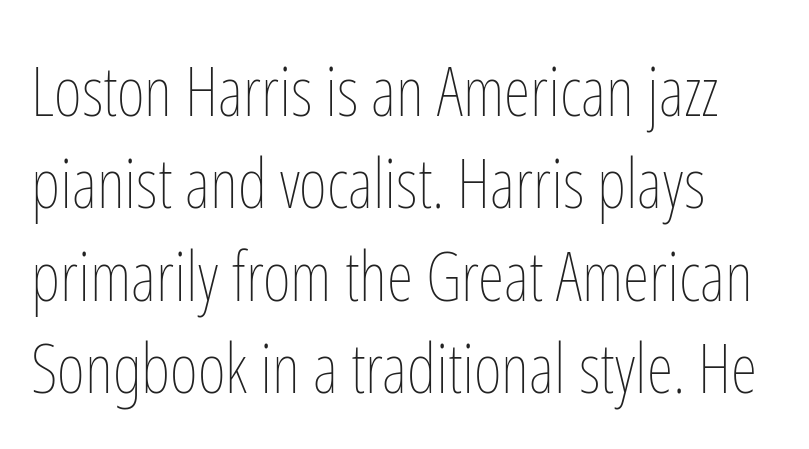
The image shows 68 px thin, condensed type, upright; set normal line spacing (1.36x), normal letter spacing, not underlined; low stroke contrast and a medium x-height.
